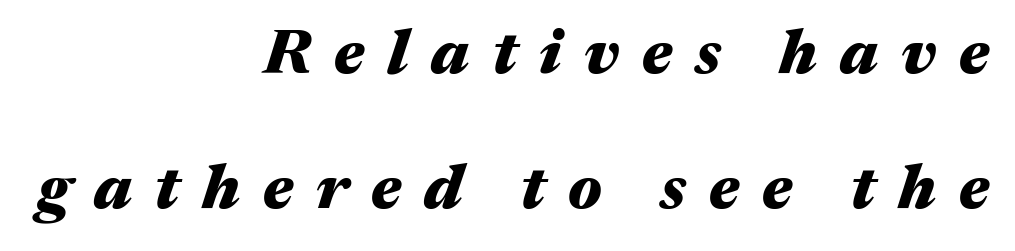
Q: Is the text bold? A: Yes.
Q: Is the text italic (slanted)? A: Yes, it leans right by about 17 degrees.
Q: Is the text underlined? A: No.
Q: How is the paragraph aligned? A: Right-aligned.
Q: Is the spacing between letters normal or unusually wide? A: Unusually wide.
Q: Is the spacing between lines tight, normal or loose? A: Loose.
Q: Width (condensed, normal, or wide)? A: Wide.
Q: Stroke contrast? A: Medium.
Q: x-height? A: Medium.
Q: Monospaced? A: No.
